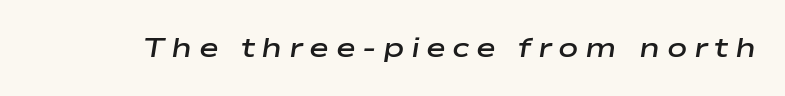
The image shows 27 px text type, italic (leaning right); set unusually wide letter spacing (+0.24 em), not underlined.
